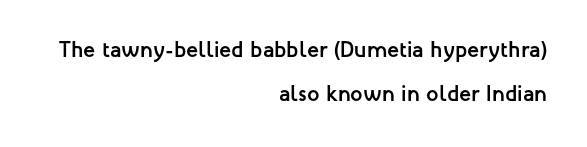
Q: Is the text bold? A: Yes.
Q: Is the text italic (slanted)? A: No, it is upright.
Q: Is the text underlined? A: No.
Q: How is the paragraph aligned? A: Right-aligned.
Q: Is the spacing between letters normal or unusually wide? A: Normal.
Q: Is the spacing between lines tight, normal or loose? A: Loose.
